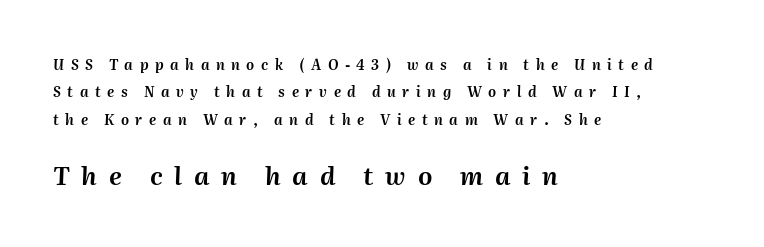
Q: Is the text italic (slanted)? A: Yes, it leans right by about 2 degrees.
Q: Is the text underlined? A: No.
Q: How is the paragraph aligned? A: Left-aligned.
Q: Is the spacing between letters normal or unusually wide? A: Unusually wide.
Q: Is the spacing between lines tight, normal or loose? A: Loose.
Q: Which block of text is set in a larger size, the first (top) or the second (bottom)? A: The second (bottom) one.
